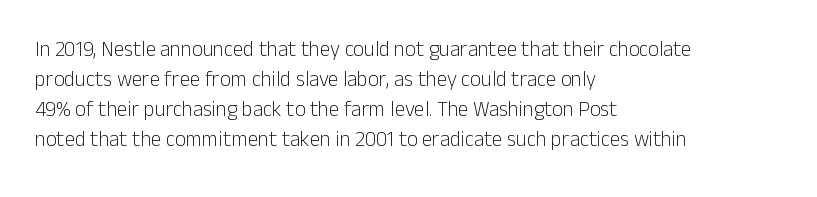
Compared with typical body copy, the letter spacing here is the same. The text block is weighted toward the left margin, trailing off unevenly rightward. The foot of each line stays bare and open. Evenly set lines give the paragraph a standard silhouette. Stroke thickness stays within the range of a standard reading face or lighter.
